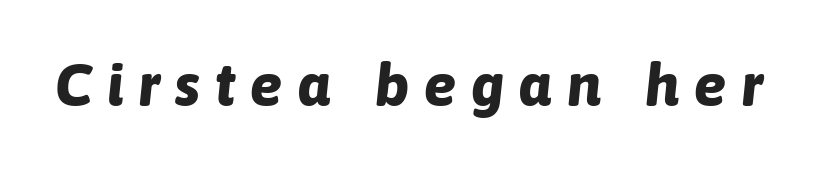
Pretty heavy lettering here — definitely bold. How are the letters spaced? Widely, with obvious added tracking. The lettering tilts uniformly, giving the passage an italic look. These lines are rendered in a variable-pitch font. Type without underlining.
